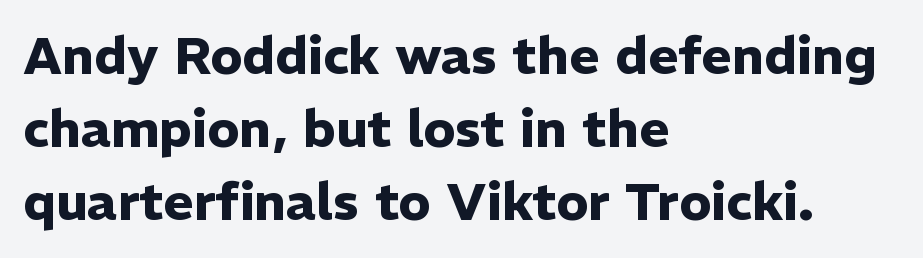
The image shows 52 px heavy sans-serif type, upright; set left-aligned, normal line spacing (1.4x), normal letter spacing, not underlined; low stroke contrast and a medium x-height.
